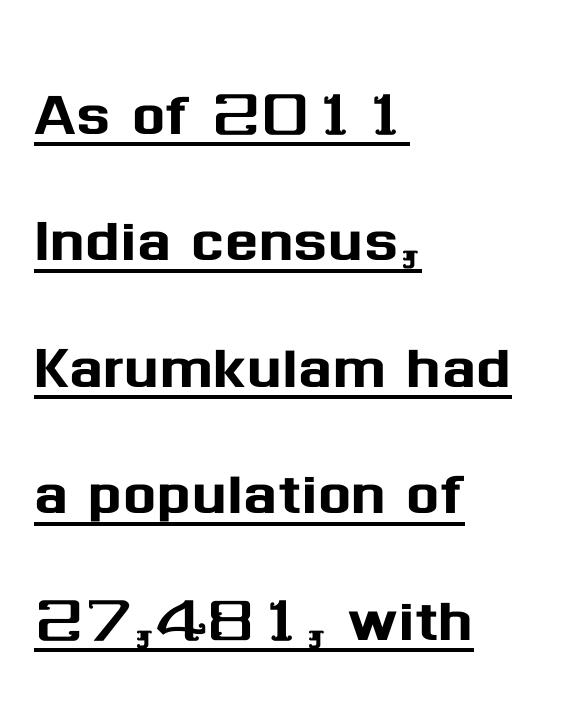
{"serif": "no", "italic": "no", "width": "normal", "stroke_contrast": "medium", "x_height": "medium", "monospaced": "no", "underline": "yes", "align": "left", "line_spacing": "normal", "line_spacing_ratio": 1.6, "letter_spacing": "normal", "letter_spacing_em": 0.0, "glyph_px": 79}
